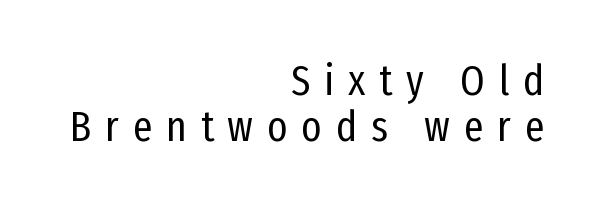
Q: Is the text bold? A: No.
Q: Is the text italic (slanted)? A: No, it is upright.
Q: Is the typeface a serif or a sans-serif typeface? A: Sans-serif.
Q: Is the text underlined? A: No.
Q: How is the paragraph aligned? A: Right-aligned.
Q: Is the spacing between letters normal or unusually wide? A: Unusually wide.
Q: Is the spacing between lines tight, normal or loose? A: Tight.
Q: Width (condensed, normal, or wide)? A: Condensed.
Q: Stroke contrast? A: Low.
Q: x-height? A: Medium.
Q: Monospaced? A: No.
